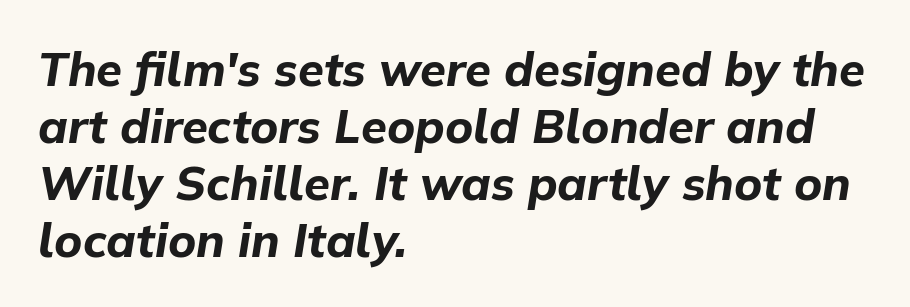
Every letter is thick-stroked: bold, no question. The passage is arranged the way most books set body copy — flush left. Each row of text sits above clean, open space. The passage shown has conventional tracking throughout. Do the characters align in a grid? No, the font is proportional.
